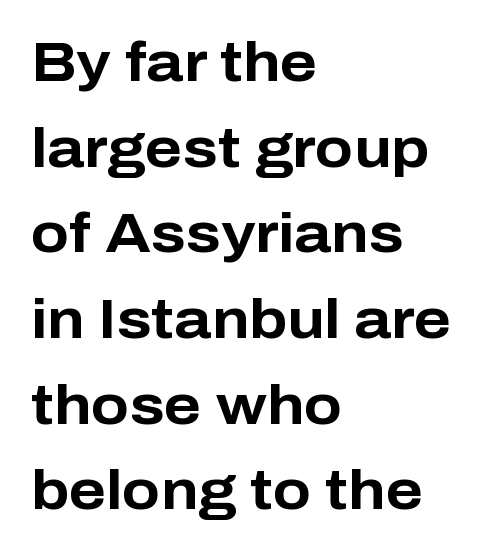
The letters stand straight up with perfectly vertical stems. The letters advance in unequal steps, a hallmark of proportional type. Type style note: lacks serifs. Between one letter and the next there's only the usual sliver of space.
